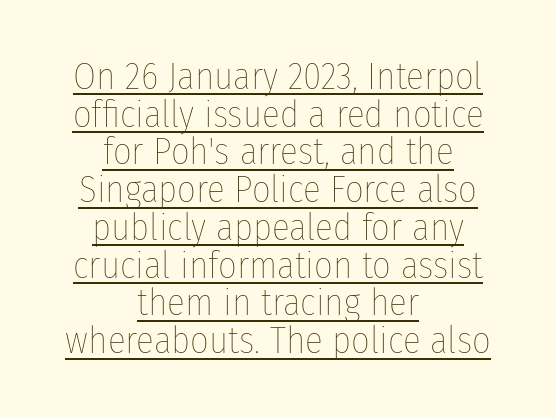
The image shows 37 px thin, condensed type, upright; set centered, tight line spacing (1.02x), normal letter spacing, underlined; low stroke contrast and a medium x-height.
